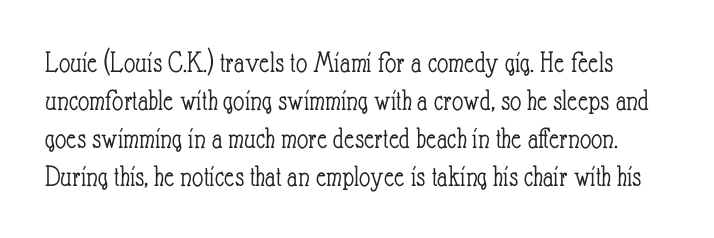
A typesetter would call this proportional, since set widths differ per character. The letters look calm and open, with moderate or lighter stems. Type without underlining. The typography opts for an upright posture over an oblique one. The type is set solid horizontally, with unmodified tracking.
